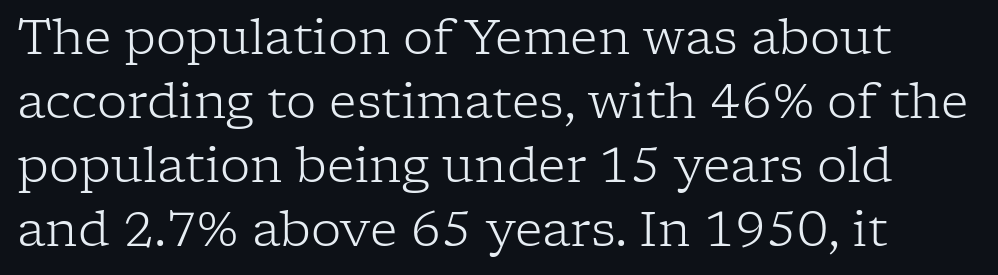
You could call the tracking neutral — neither tight nor loose. Letters rest on an invisible, unmarked baseline. You could not count columns in this text — the font is proportionally spaced. Every stem runs plumb, perpendicular to the baseline.
